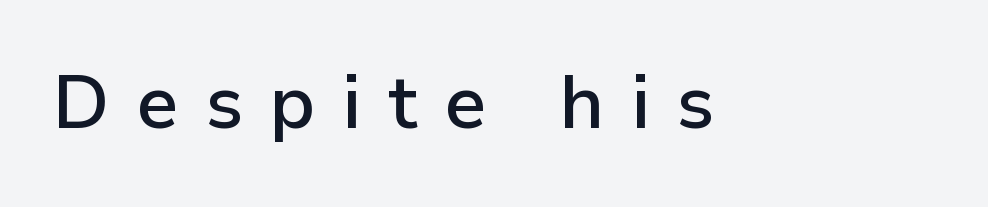
The image shows 75 px semibold sans-serif type, upright; set left-aligned, unusually wide letter spacing (+0.35 em), not underlined; low stroke contrast and a medium x-height.
